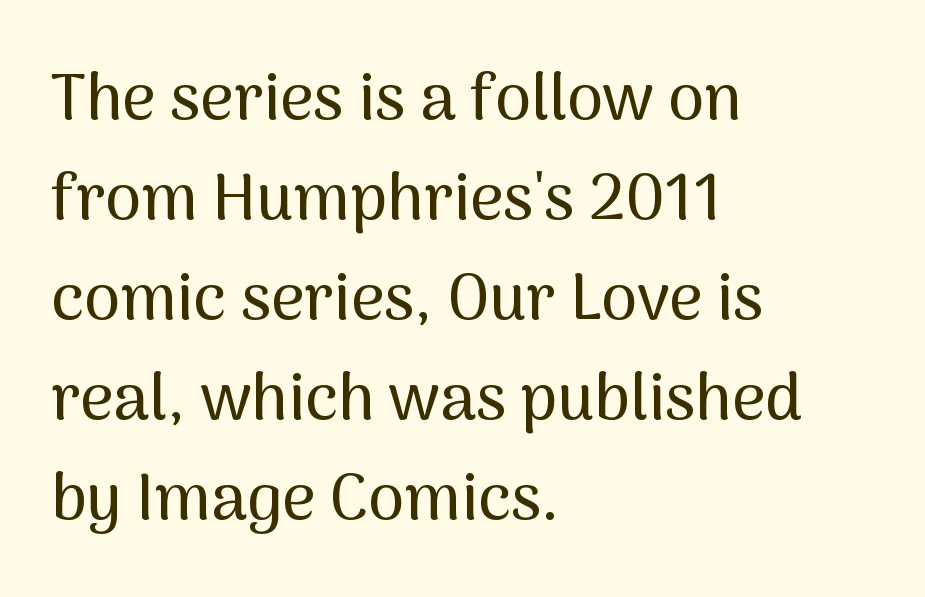
The text block is weighted toward the left margin, trailing off unevenly rightward. Underlining? Definitely not there. In terms of letterform style, serifs are entirely absent. Words appear dense and cohesive because spacing is normal. The passage shown is typed in a proportional face where columns would drift. The vertical gap from one line to the next is medium.
